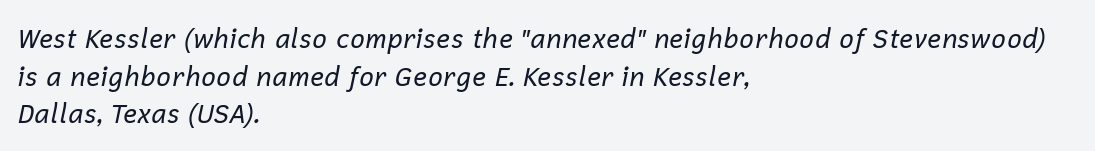
Regular leading. Notice how the passage keeps a crisp vertical edge on the left only. Stems here are at most as thick as an everyday book face. The whole block is typeset with a tilt. Rule under the text: the space is simply empty. The gaps between neighbouring characters are ordinary and unremarkable.
